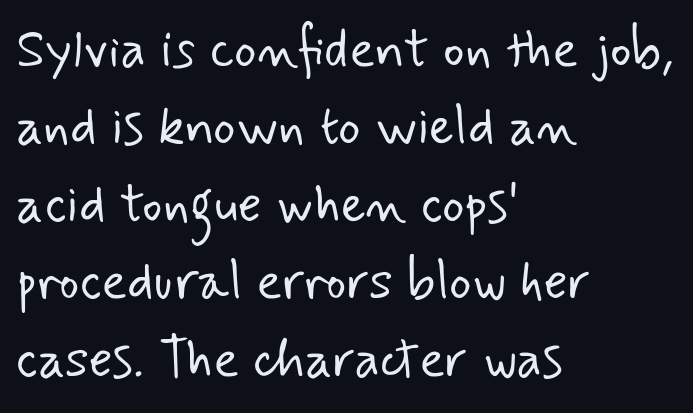
The image shows 53 px light sans-serif type; set left-aligned, normal line spacing (1.46x), normal letter spacing, not underlined; low stroke contrast and a small x-height.
